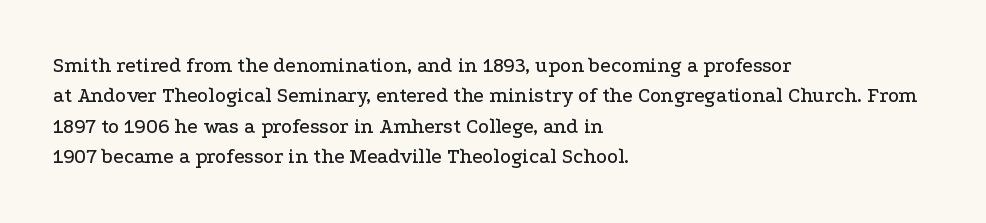
A bare baseline throughout the passage. This rendering uses left alignment, leaving the right contour irregular. Vertical strokes here are truly vertical. Glyph-to-glyph distance matches everyday printed text. If you measured baseline to baseline, you'd find a middling distance.
